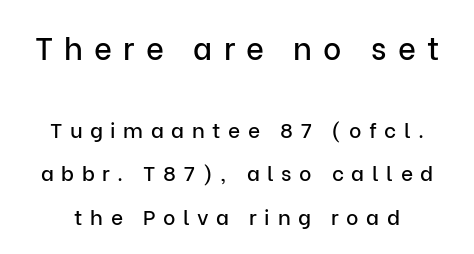
Q: Is the text italic (slanted)? A: No, it is upright.
Q: Is the typeface a serif or a sans-serif typeface? A: Sans-serif.
Q: Is the text underlined? A: No.
Q: Is the spacing between letters normal or unusually wide? A: Unusually wide.
Q: Is the spacing between lines tight, normal or loose? A: Loose.
Q: Which block of text is set in a larger size, the first (top) or the second (bottom)? A: The first (top) one.
Q: Width (condensed, normal, or wide)? A: Normal.
Q: Stroke contrast? A: Low.
Q: x-height? A: Medium.
Q: Monospaced? A: No.
